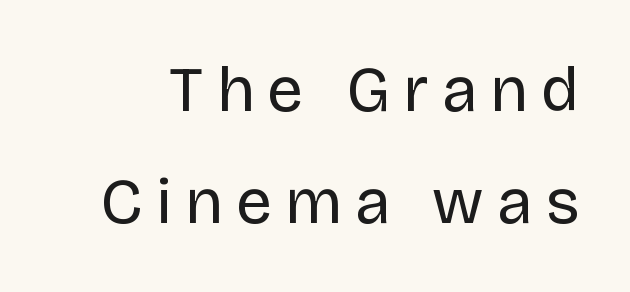
Nothing heavy about these letters — not bold at all. The string is rendered with underlining switched off. The letters stand upright; this is a roman face. Tracking here is generous; glyphs stand well apart from one another.
